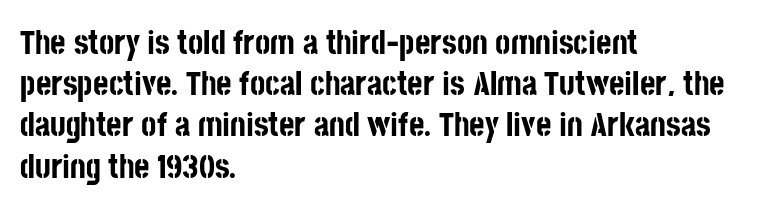
{"serif": "no", "italic": "no", "bold": "yes", "weight": "bold", "width": "condensed", "stroke_contrast": "low", "x_height": "large", "monospaced": "no", "underline": "no", "align": "left", "line_spacing": "normal", "line_spacing_ratio": 1.25, "letter_spacing": "normal", "letter_spacing_em": 0.0, "glyph_px": 33}
